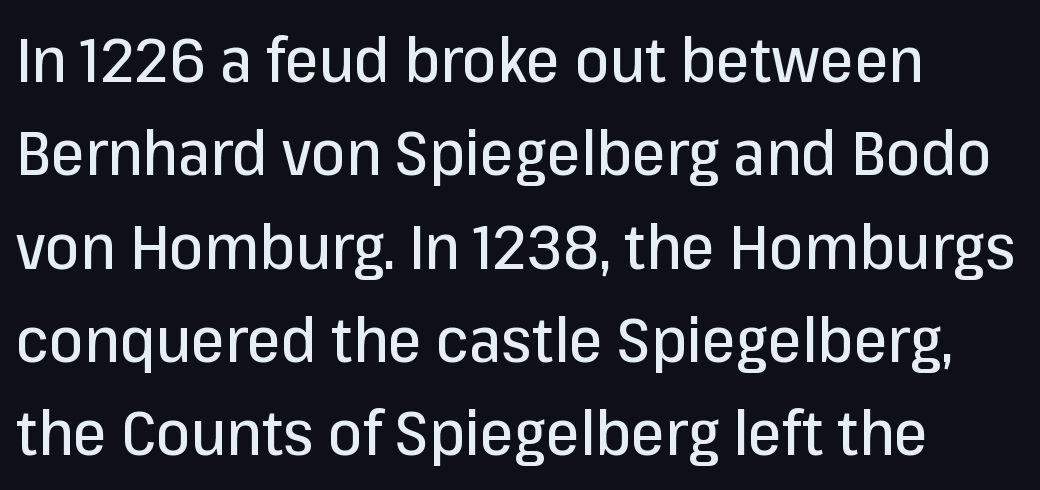
{"serif": "no", "italic": "no", "width": "normal", "stroke_contrast": "low", "x_height": "medium", "monospaced": "no", "underline": "no", "line_spacing": "normal", "line_spacing_ratio": 1.53, "letter_spacing": "normal", "letter_spacing_em": 0.0, "glyph_px": 61}
